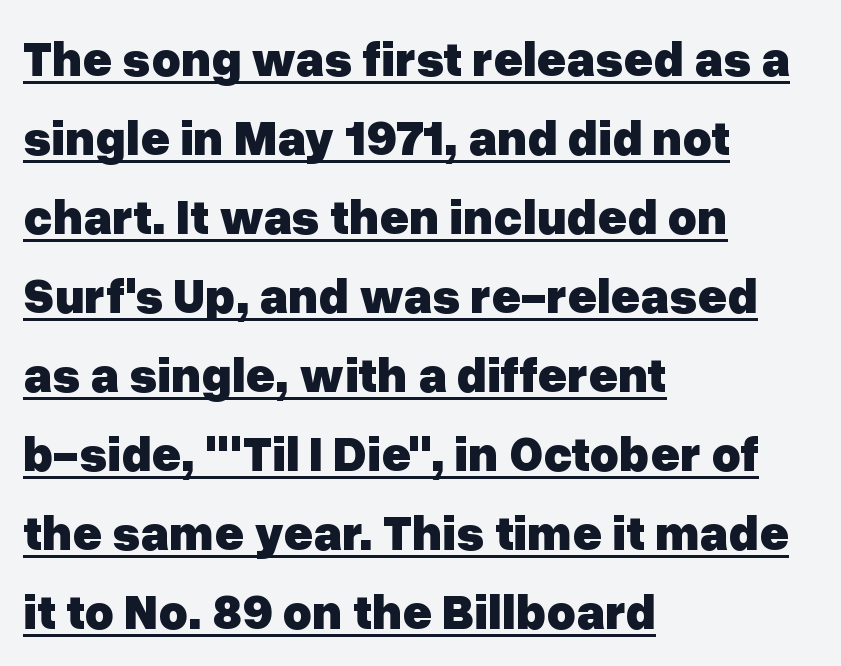
The image shows 50 px heavy sans-serif type, upright; set left-aligned, normal line spacing (1.58x), normal letter spacing, underlined; low stroke contrast and a medium x-height.
